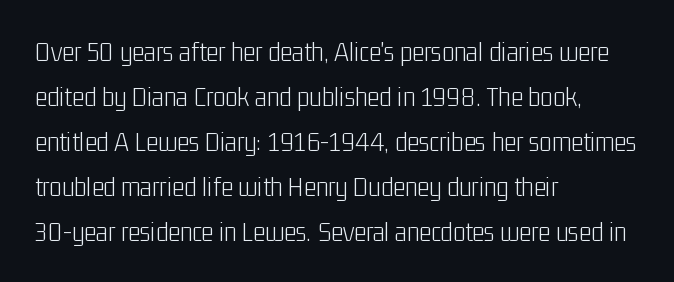
All the whitespace from short lines collects on the right. Is the letter spacing exaggerated? No — it looks like the ordinary default. Posture: vertical. Counters stay open thanks to moderate or lighter strokes.
